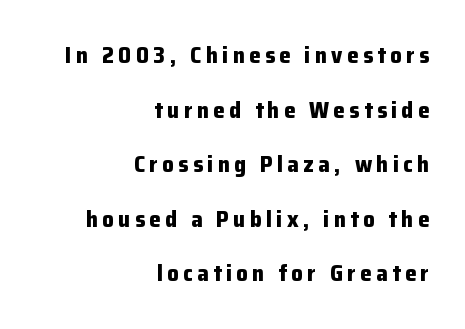
{"italic": "no", "bold": "yes", "underline": "no", "align": "right", "line_spacing": "loose", "line_spacing_ratio": 2.37, "glyph_px": 23}
